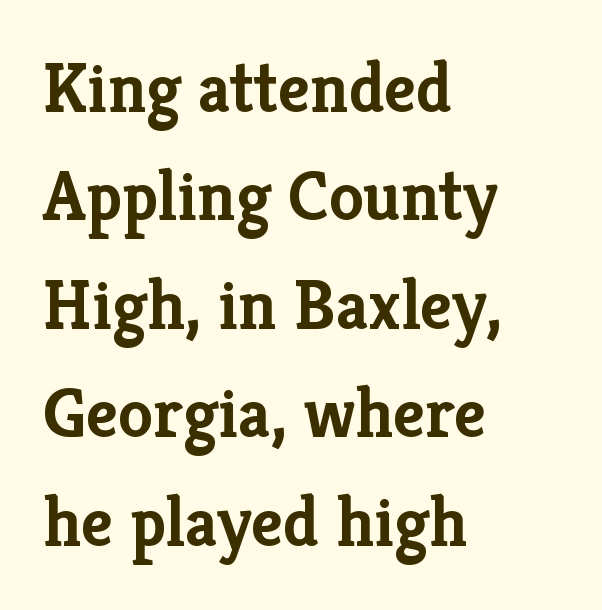
Each letter keeps its own natural width here, so spacing adapts to shape. The gaps between neighbouring characters are ordinary and unremarkable. Check where the strokes stop: tiny serifs finish them off. Typesetter's note: full bold, strokes at maximum text heaviness. In terms of leading, this rendering sits right in the middle. Leftover space on each line is placed entirely after the last word.
